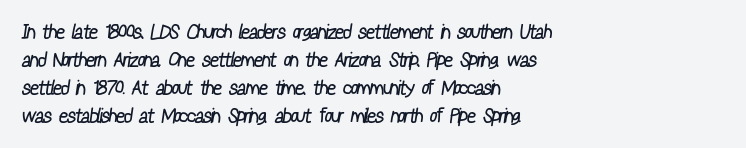
Q: Is the text bold? A: No.
Q: Is the text underlined? A: No.
Q: How is the paragraph aligned? A: Left-aligned.
Q: Is the spacing between letters normal or unusually wide? A: Normal.
Q: Is the spacing between lines tight, normal or loose? A: Normal.
